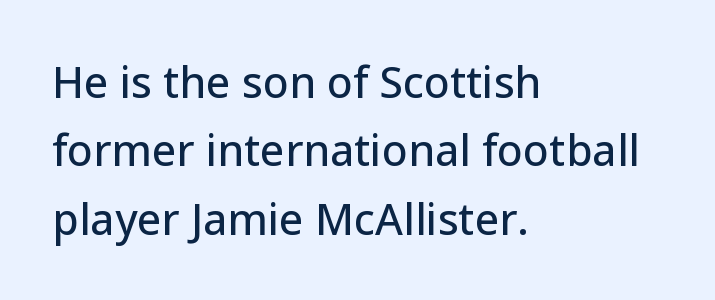
{"serif": "no", "italic": "no", "width": "normal", "stroke_contrast": "low", "x_height": "medium", "monospaced": "no", "underline": "no", "align": "left", "line_spacing": "normal", "line_spacing_ratio": 1.59, "letter_spacing": "normal", "letter_spacing_em": 0.0, "glyph_px": 43}
